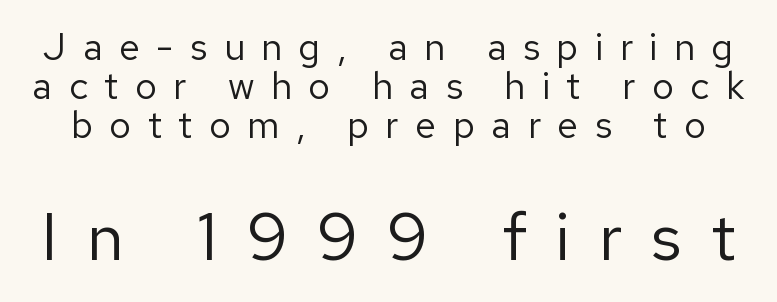
The image shows 67 px regular-weight sans-serif type, upright; set tight line spacing (1.02x), unusually wide letter spacing (+0.43 em), not underlined; the second (bottom) block is 1.76x larger; low stroke contrast and a medium x-height.
